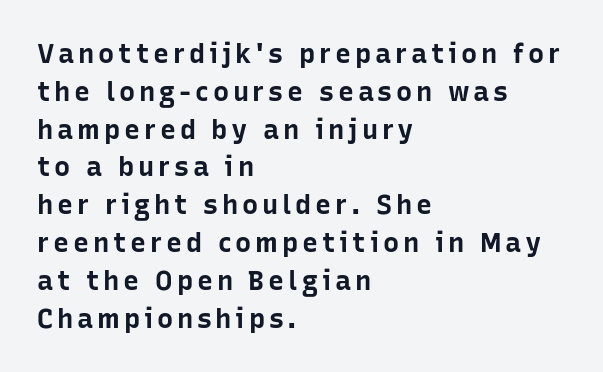
This sample is left-justified, so line endings fall wherever the words run out. Every character sits straight up, as roman type does. The words here are not underlined. Its strokes are broad and dark, the hallmark of bold type. Regarding leading, the lines here are spaced in the standard way.
